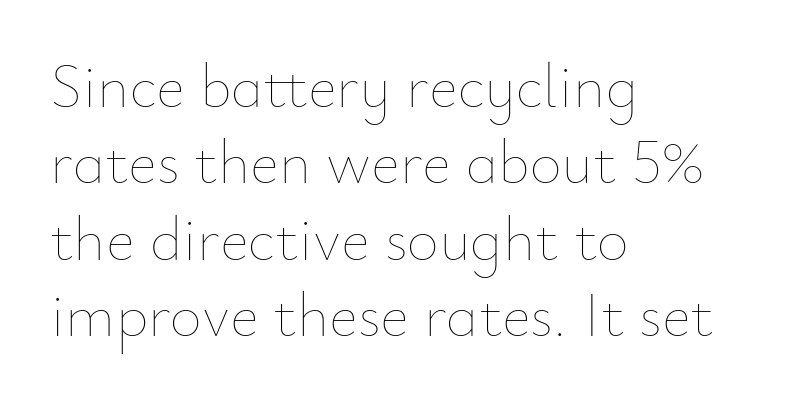
The letterforms sit at book weight or below. A classic flush-left, rag-right setting is used for this passage. Descenders hang freely into open space. Characters remain perfectly vertical along every line. The letterforms sit shoulder to shoulder at normal distance. Think of a printed novel: that variable character pitch is what you see here.
